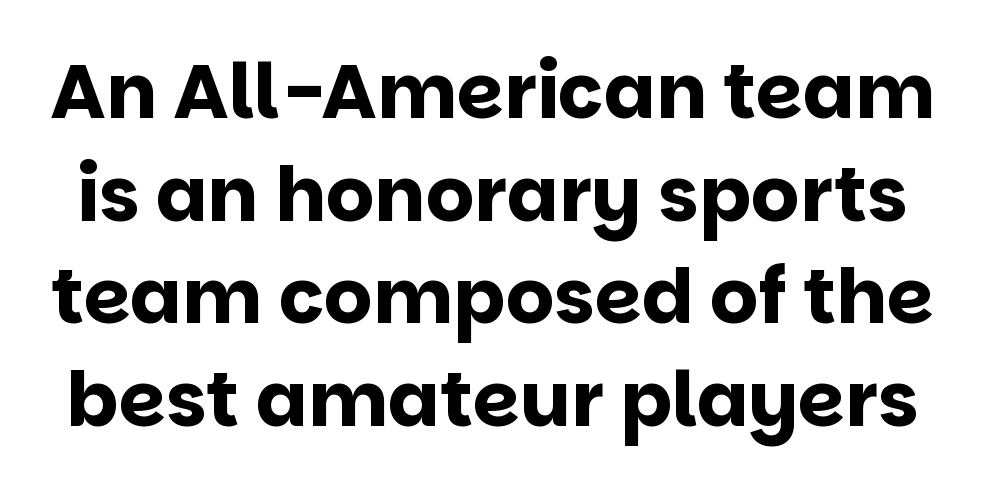
The image shows 76 px bold sans-serif type, upright; set normal line spacing (1.35x), normal letter spacing, not underlined; low stroke contrast and a large x-height.
